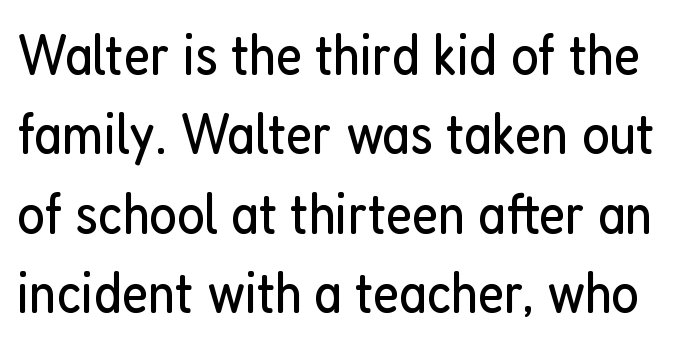
{"serif": "no", "italic": "no", "bold": "no", "weight": "regular", "width": "condensed", "stroke_contrast": "low", "x_height": "medium", "monospaced": "no", "underline": "no", "line_spacing": "normal", "line_spacing_ratio": 1.37, "letter_spacing": "normal", "letter_spacing_em": 0.0, "glyph_px": 58}
